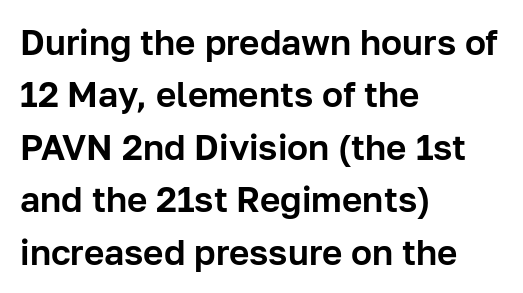
Nothing sits at the stroke ends, so this counts as sans-serif. This rendering features lettering with no underline. Nope, not italic — everything's standing straight. Compared with typical body copy, the letter spacing here is the same. A typesetter would call this leading conventional body-copy spacing. You could not count columns in this text — the font is proportionally spaced.
